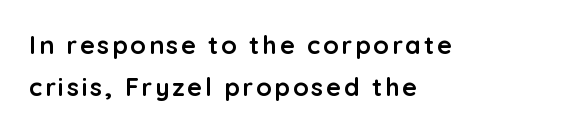
Q: Is the text bold? A: Yes.
Q: Is the text italic (slanted)? A: No, it is upright.
Q: Is the text underlined? A: No.
Q: How is the paragraph aligned? A: Left-aligned.
Q: Is the spacing between lines tight, normal or loose? A: Normal.
